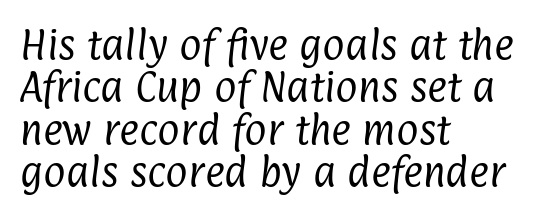
The image shows 34 px regular-weight, condensed sans-serif type; set left-aligned, normal line spacing (1.25x), normal letter spacing, not underlined; low stroke contrast and a medium x-height.
